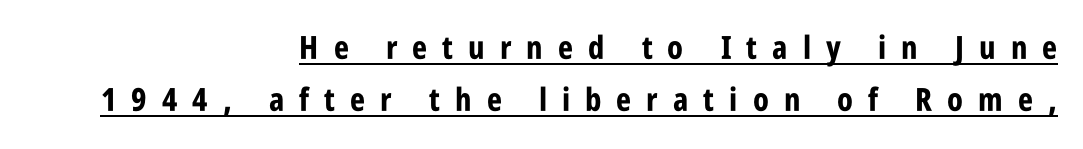
Q: Is the text bold? A: Yes.
Q: Is the text italic (slanted)? A: No, it is upright.
Q: Is the typeface a serif or a sans-serif typeface? A: Sans-serif.
Q: Is the text underlined? A: Yes.
Q: How is the paragraph aligned? A: Right-aligned.
Q: Is the spacing between letters normal or unusually wide? A: Unusually wide.
Q: Is the spacing between lines tight, normal or loose? A: Normal.
Q: Width (condensed, normal, or wide)? A: Condensed.
Q: Stroke contrast? A: Low.
Q: x-height? A: Large.
Q: Monospaced? A: No.
